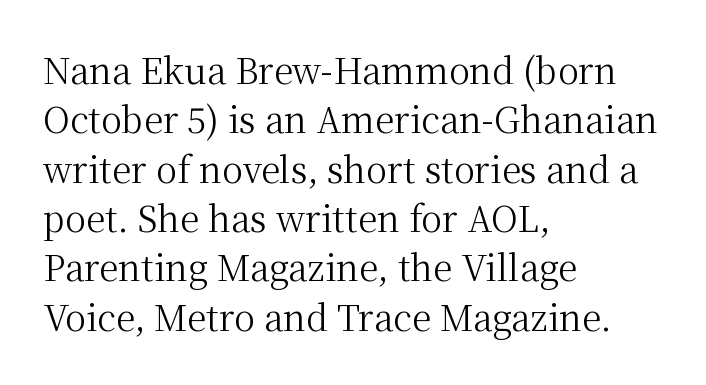
The image shows 35 px regular-weight serif type, upright; set left-aligned, normal line spacing (1.41x), normal letter spacing, not underlined; medium stroke contrast and a medium x-height.
